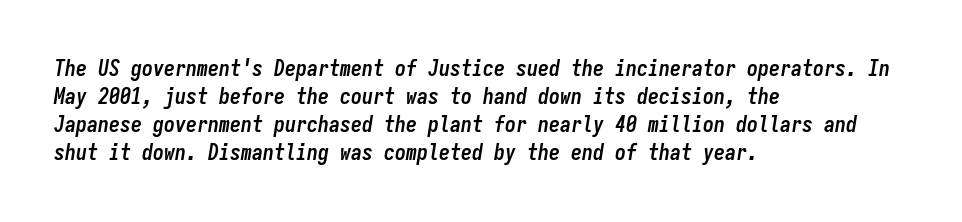
The image shows 22 px bold type, italic (leaning right); set left-aligned, normal line spacing (1.28x), normal letter spacing, not underlined.
